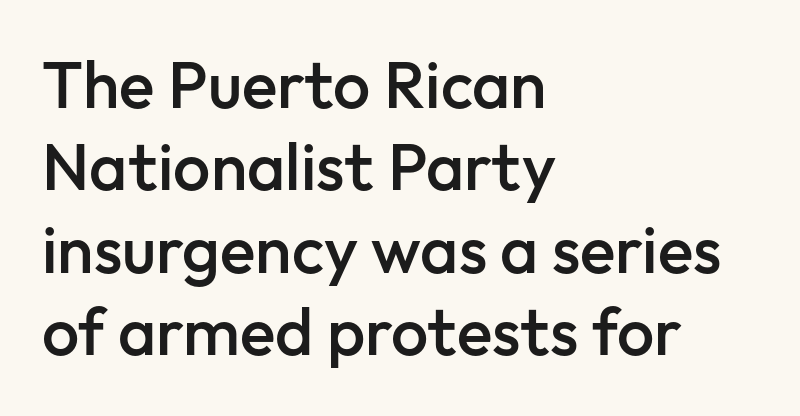
{"serif": "no", "italic": "no", "bold": "semi", "weight": "semibold", "width": "normal", "stroke_contrast": "low", "x_height": "medium", "monospaced": "no", "underline": "no", "align": "left", "line_spacing": "normal", "line_spacing_ratio": 1.25, "letter_spacing": "normal", "letter_spacing_em": 0.0, "glyph_px": 66}
